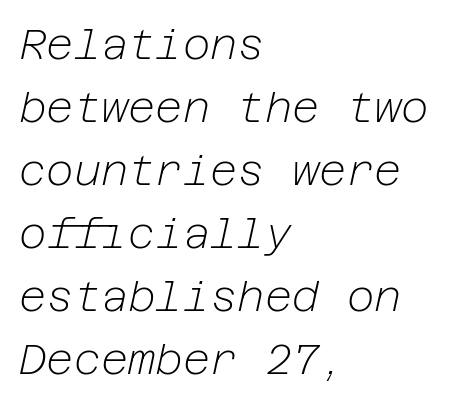
Q: Is the text bold? A: No.
Q: Is the text italic (slanted)? A: Yes, it leans right by about 12 degrees.
Q: Is the text underlined? A: No.
Q: How is the paragraph aligned? A: Left-aligned.
Q: Is the spacing between letters normal or unusually wide? A: Normal.
Q: Is the spacing between lines tight, normal or loose? A: Normal.
Q: Width (condensed, normal, or wide)? A: Normal.
Q: Stroke contrast? A: Low.
Q: x-height? A: Medium.
